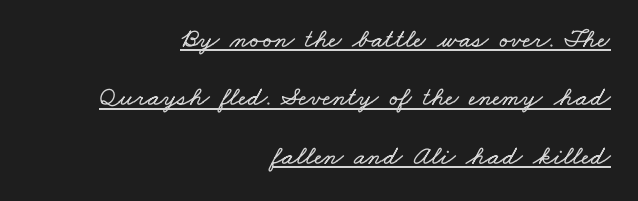
Q: Is the text underlined? A: Yes.
Q: How is the paragraph aligned? A: Right-aligned.
Q: Is the spacing between letters normal or unusually wide? A: Normal.
Q: Is the spacing between lines tight, normal or loose? A: Loose.
